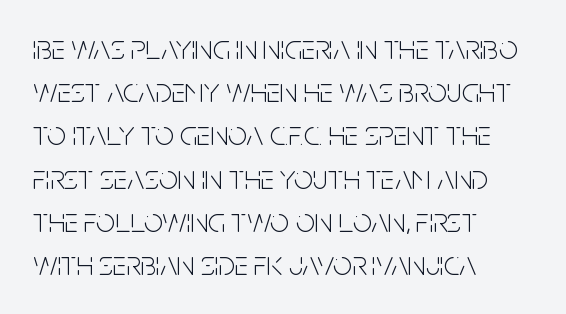
Proportional: the letters do not fall into vertical columns. Has an underline been added? It has not. The strokes carry an ordinary text weight at most. Leftover space on each line is placed entirely after the last word.
